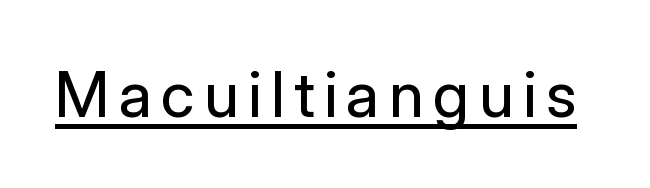
Q: Is the text bold? A: No.
Q: Is the text italic (slanted)? A: No, it is upright.
Q: Is the typeface a serif or a sans-serif typeface? A: Sans-serif.
Q: Is the text underlined? A: Yes.
Q: Width (condensed, normal, or wide)? A: Normal.
Q: Stroke contrast? A: Low.
Q: x-height? A: Medium.
Q: Monospaced? A: No.
